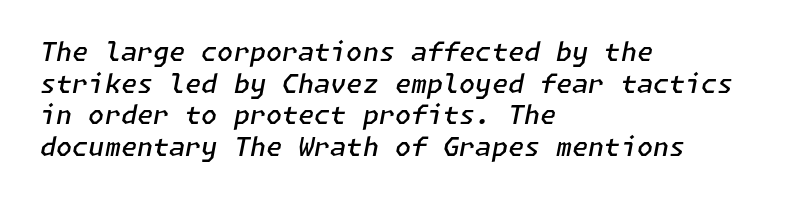
{"italic": "yes", "lean": "right", "slant_degrees": 11, "bold": "semi", "underline": "no", "align": "left", "line_spacing_ratio": 1.22, "letter_spacing": "normal", "letter_spacing_em": 0.0, "glyph_px": 26}
